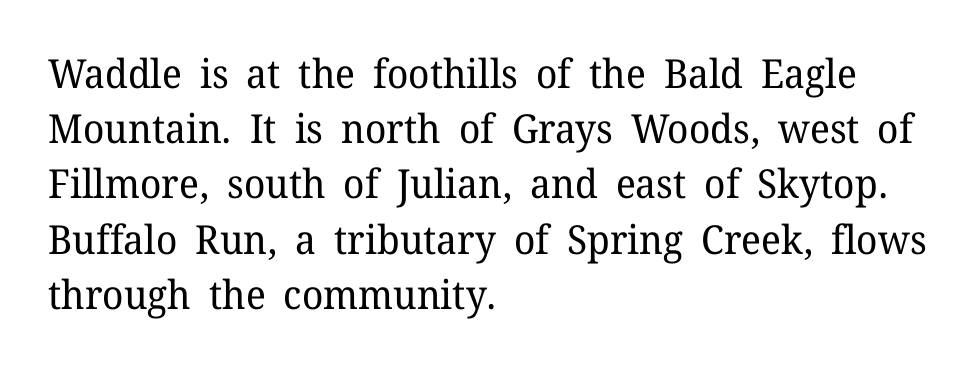
{"serif": "yes", "italic": "no", "bold": "no", "weight": "regular", "width": "normal", "stroke_contrast": "low", "x_height": "medium", "monospaced": "no", "underline": "no", "align": "left", "line_spacing": "normal", "line_spacing_ratio": 1.38, "letter_spacing": "normal", "letter_spacing_em": 0.0, "glyph_px": 40}
